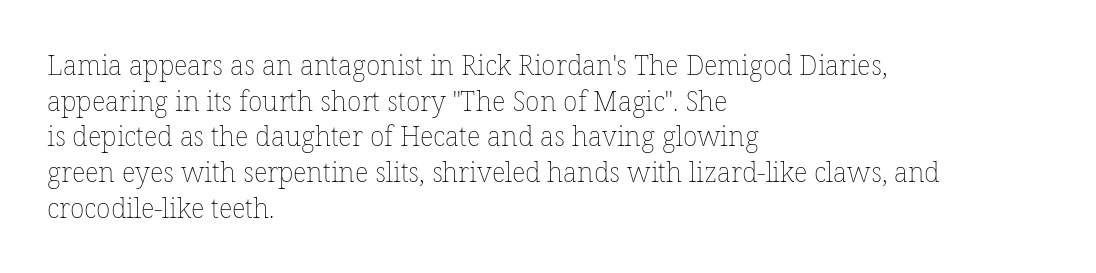
{"italic": "no", "bold": "no", "underline": "no", "align": "left", "line_spacing": "normal", "line_spacing_ratio": 1.32, "letter_spacing": "normal", "letter_spacing_em": 0.0, "glyph_px": 27}
